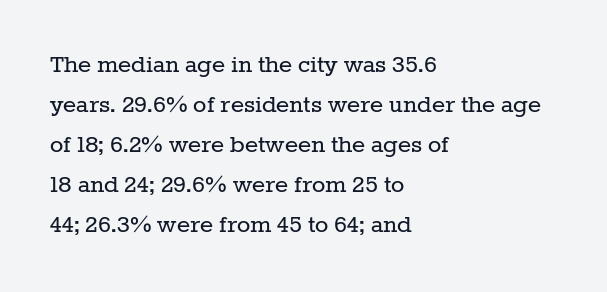
The image shows 28 px regular-weight serif type, upright; set left-aligned, normal line spacing (1.43x), normal letter spacing, not underlined; low stroke contrast and a medium x-height.
